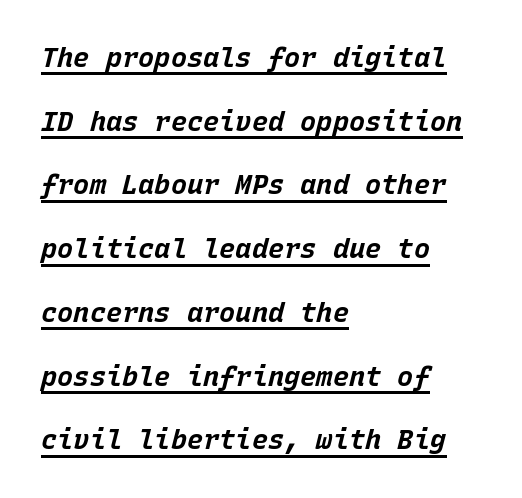
The image shows 27 px bold type, italic (leaning right); set left-aligned, loose line spacing (2.36x), normal letter spacing, underlined.
